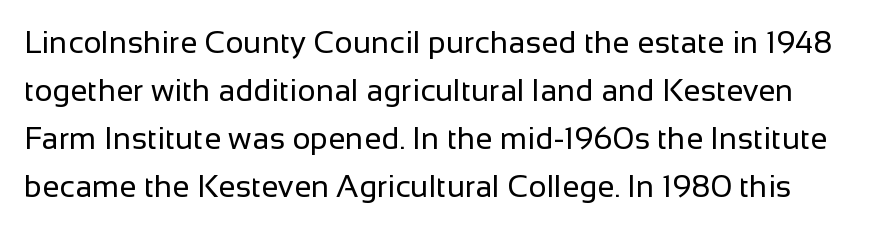
Leading: standard. Weight: regular or lighter. The letters advance in unequal steps, a hallmark of proportional type. The words here are not underlined. Is the letter spacing exaggerated? No — it looks like the ordinary default.
